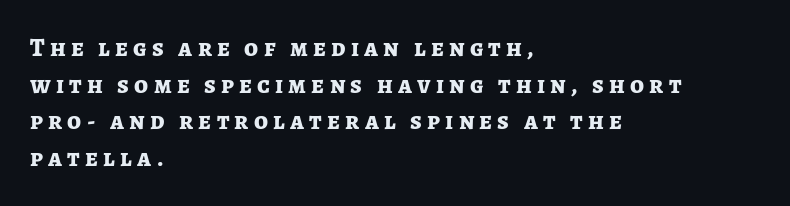
Q: Is the text bold? A: Yes.
Q: Is the text italic (slanted)? A: No, it is upright.
Q: Is the text underlined? A: No.
Q: How is the paragraph aligned? A: Left-aligned.
Q: Is the spacing between letters normal or unusually wide? A: Unusually wide.
Q: Is the spacing between lines tight, normal or loose? A: Normal.
